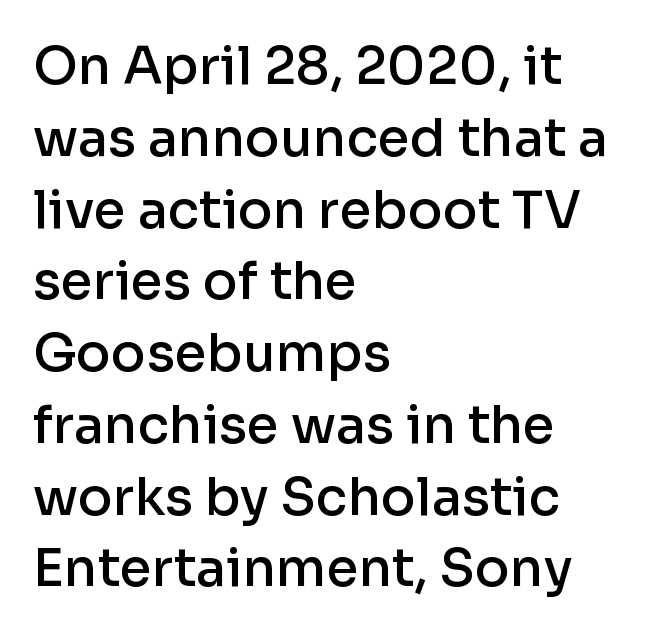
The image shows 52 px semibold sans-serif type, upright; set left-aligned, normal line spacing (1.38x), normal letter spacing, not underlined; low stroke contrast and a medium x-height.
